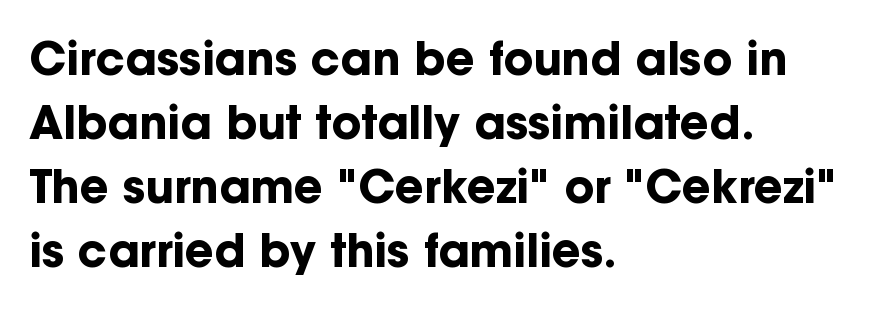
Q: Is the text bold? A: Yes.
Q: Is the text italic (slanted)? A: No, it is upright.
Q: Is the typeface a serif or a sans-serif typeface? A: Sans-serif.
Q: Is the text underlined? A: No.
Q: How is the paragraph aligned? A: Left-aligned.
Q: Is the spacing between letters normal or unusually wide? A: Normal.
Q: Is the spacing between lines tight, normal or loose? A: Normal.
Q: Width (condensed, normal, or wide)? A: Normal.
Q: Stroke contrast? A: Low.
Q: x-height? A: Medium.
Q: Monospaced? A: No.
